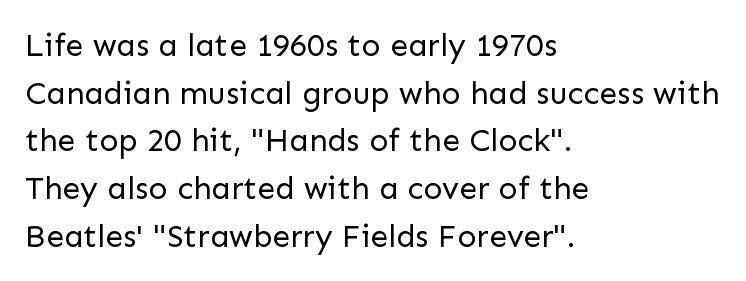
Font category for this specimen: sans-serif. Compared with a centered layout, this one pins lines to the left instead. On a weight scale, this lands at 450 or below. Descenders hang freely into open space.
